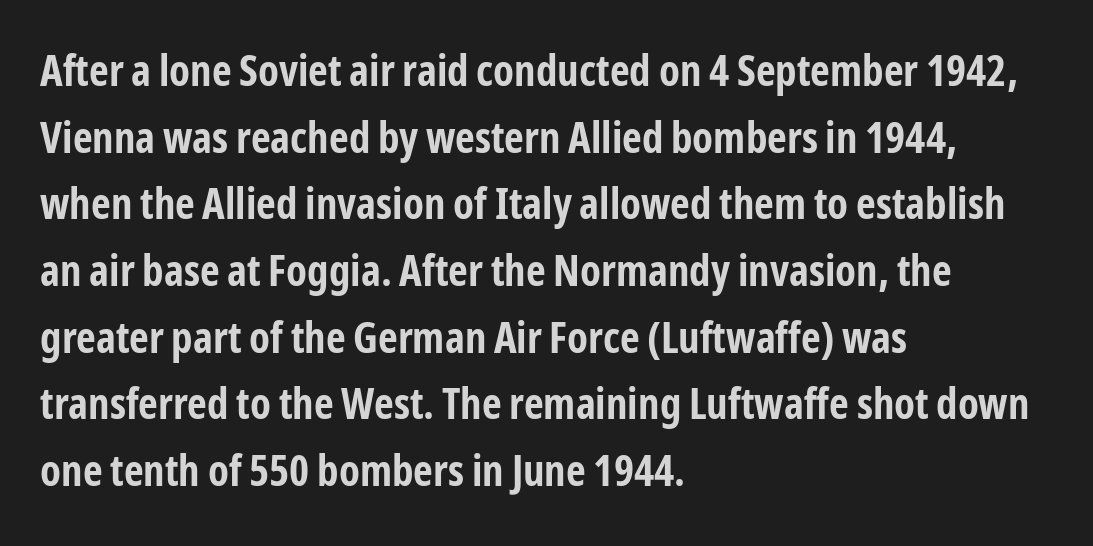
Q: Is the text bold? A: Yes.
Q: Is the text italic (slanted)? A: No, it is upright.
Q: Is the typeface a serif or a sans-serif typeface? A: Sans-serif.
Q: Is the text underlined? A: No.
Q: How is the paragraph aligned? A: Left-aligned.
Q: Is the spacing between letters normal or unusually wide? A: Normal.
Q: Is the spacing between lines tight, normal or loose? A: Normal.
Q: Width (condensed, normal, or wide)? A: Condensed.
Q: Stroke contrast? A: Low.
Q: x-height? A: Medium.
Q: Monospaced? A: No.
